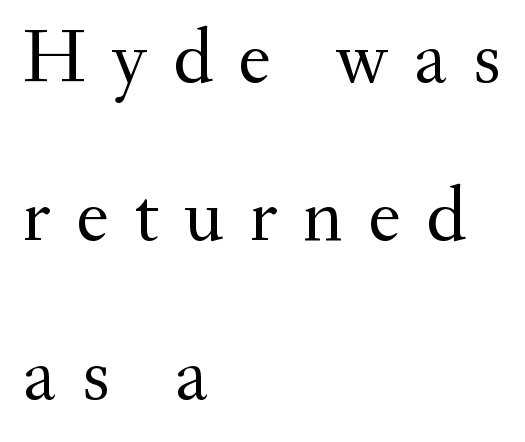
{"serif": "yes", "italic": "no", "bold": "no", "weight": "regular", "width": "normal", "stroke_contrast": "medium", "x_height": "small", "monospaced": "no", "underline": "no", "align": "left", "line_spacing": "loose", "line_spacing_ratio": 2.03, "letter_spacing": "wide", "letter_spacing_em": 0.32, "glyph_px": 78}
